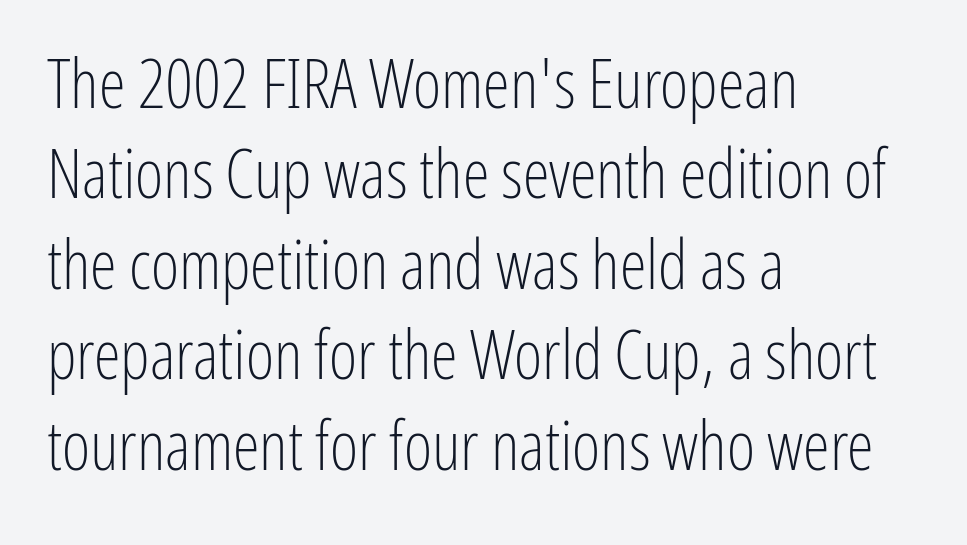
{"serif": "no", "italic": "no", "bold": "no", "weight": "light", "width": "condensed", "stroke_contrast": "low", "x_height": "medium", "monospaced": "no", "underline": "no", "align": "left", "line_spacing": "normal", "line_spacing_ratio": 1.33, "letter_spacing": "normal", "letter_spacing_em": 0.0, "glyph_px": 68}
